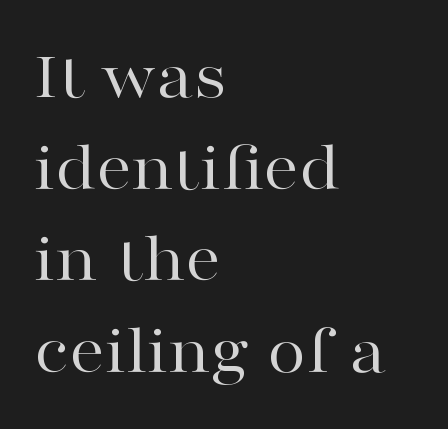
Q: Is the text bold? A: No.
Q: Is the text italic (slanted)? A: No, it is upright.
Q: Is the typeface a serif or a sans-serif typeface? A: Serif.
Q: Is the text underlined? A: No.
Q: How is the paragraph aligned? A: Left-aligned.
Q: Is the spacing between letters normal or unusually wide? A: Normal.
Q: Is the spacing between lines tight, normal or loose? A: Normal.
Q: Width (condensed, normal, or wide)? A: Wide.
Q: Stroke contrast? A: High.
Q: x-height? A: Medium.
Q: Monospaced? A: No.
